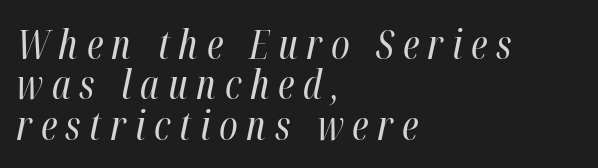
Quick note: interline space is minimal. Stem width sits at or under what a default text font uses. Casual observation: everything's shoved over to the left. This sample uses expanded letter spacing, leaving extra air between glyphs. This is oblique type, the kind used for emphasis or titles. Spacing verdict: proportional, widths tailored to each character.
